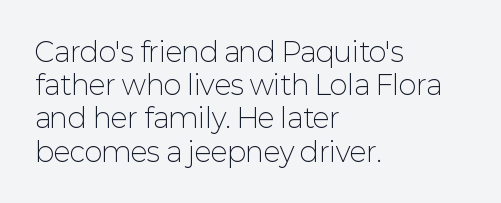
{"italic": "no", "bold": "no", "underline": "no", "align": "left", "line_spacing_ratio": 1.23, "letter_spacing": "normal", "letter_spacing_em": 0.0, "glyph_px": 27}
